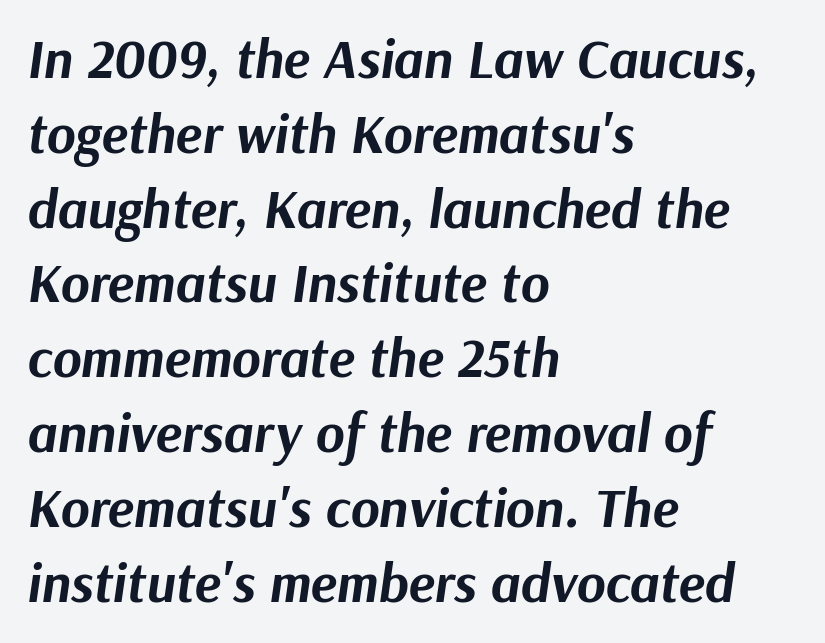
The passage shown is typed in a proportional face where columns would drift. This block has exactly the height ordinary leading produces. Does extra space separate the letters? No, they use regular spacing. Reading down the block, your eye returns to a fixed left position each line. Lines of text with bare space underneath.
